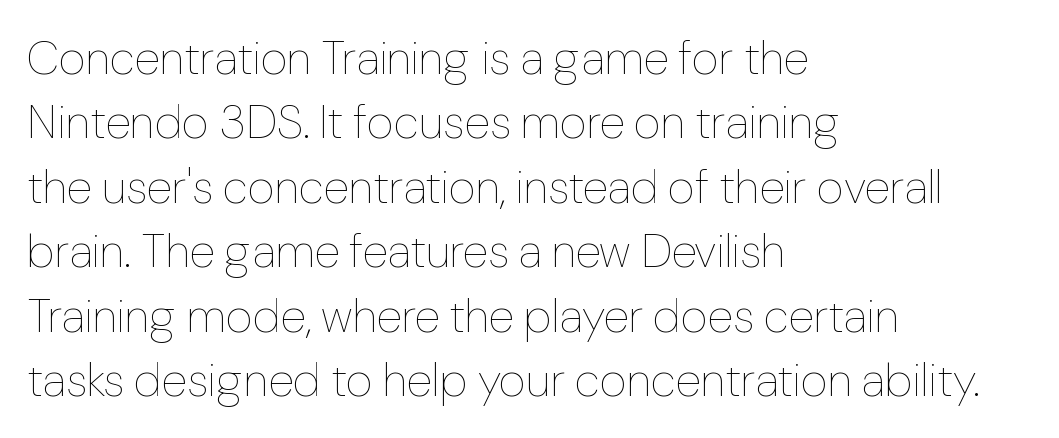
{"italic": "no", "bold": "no", "weight": "thin", "width": "normal", "stroke_contrast": "low", "x_height": "medium", "monospaced": "no", "underline": "no", "align": "left", "line_spacing": "normal", "line_spacing_ratio": 1.37, "letter_spacing": "normal", "letter_spacing_em": 0.0, "glyph_px": 47}
